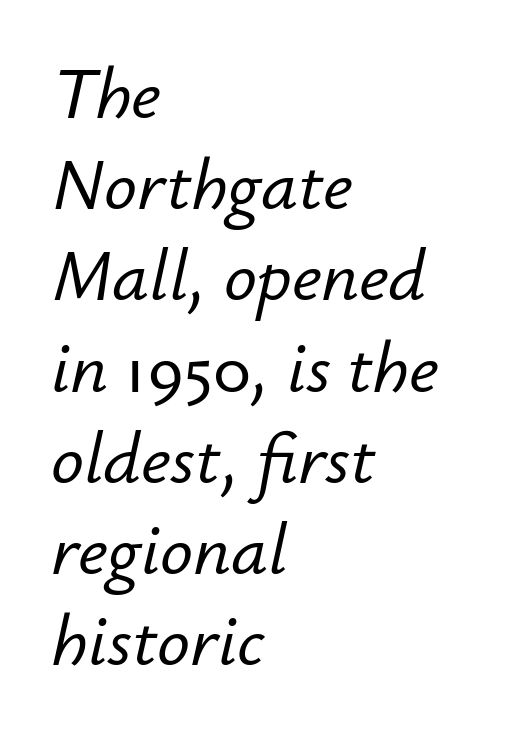
The whole block is typeset with a tilt. Spacing verdict: proportional, widths tailored to each character. No word sits above an underline. A typesetter would call this zero additional tracking. Vertically, the passage feels balanced, rows spaced as you'd expect. Each line starts at the same left margin while the right side varies.
